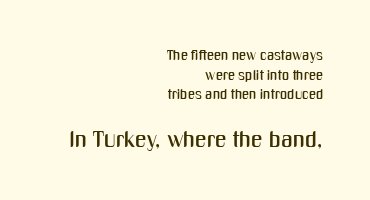
{"italic": "no", "underline": "no", "align": "right", "line_spacing": "normal", "line_spacing_ratio": 1.41, "letter_spacing": "normal", "letter_spacing_em": 0.0, "larger_block": "second", "size_ratio": 1.64, "glyph_px": 23}
